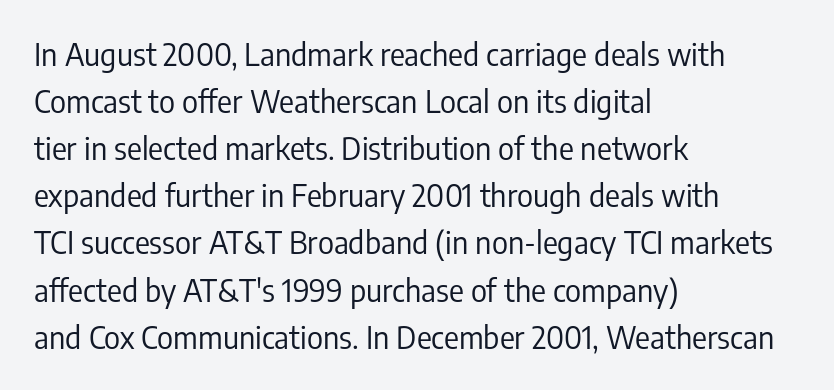
{"serif": "no", "italic": "no", "bold": "no", "weight": "regular", "width": "condensed", "stroke_contrast": "low", "x_height": "medium", "monospaced": "no", "underline": "no", "align": "left", "line_spacing": "normal", "line_spacing_ratio": 1.52, "letter_spacing": "normal", "letter_spacing_em": 0.0, "glyph_px": 31}
